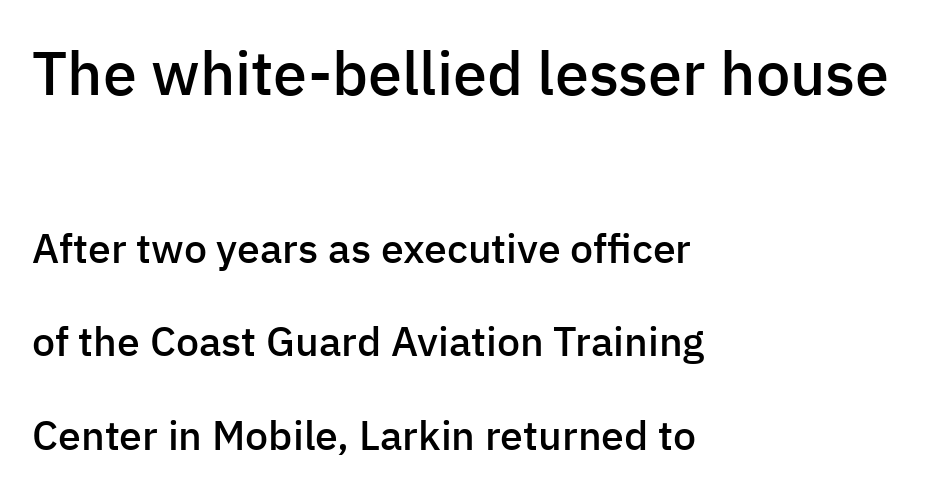
The image shows 61 px semibold sans-serif type, upright; set left-aligned, loose line spacing (2.28x), normal letter spacing, not underlined; the first (top) block is 1.49x larger; low stroke contrast and a medium x-height.
